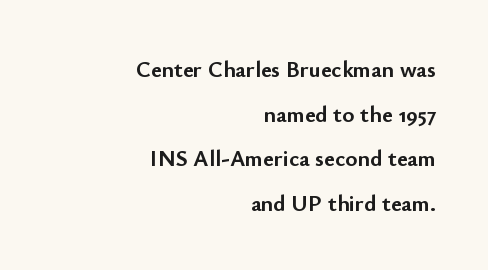
The image shows 23 px bold type, upright; set right-aligned, loose line spacing (1.94x), normal letter spacing, not underlined.
